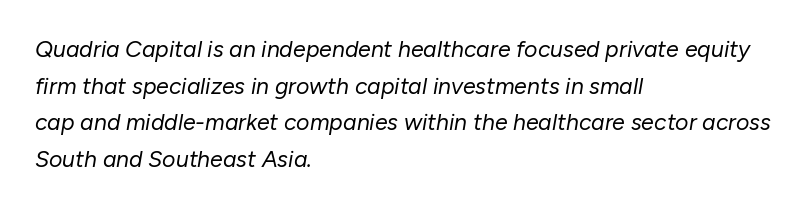
{"italic": "yes", "lean": "right", "slant_degrees": 10, "bold": "no", "underline": "no", "align": "left", "line_spacing": "normal", "line_spacing_ratio": 1.59, "letter_spacing": "normal", "letter_spacing_em": 0.0, "glyph_px": 23}
